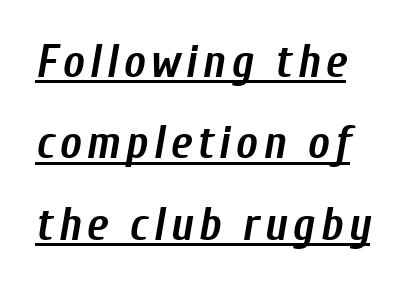
Quick note: underline on. Its strokes are broad and dark, the hallmark of bold type. In terms of posture, this sample is oblique. The letters advance in unequal steps, a hallmark of proportional type.
